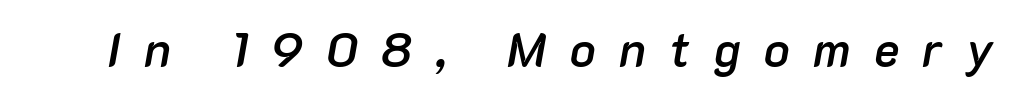
The image shows 48 px semibold type, italic (leaning right); set unusually wide letter spacing (+0.49 em), not underlined; low stroke contrast and a medium x-height.
